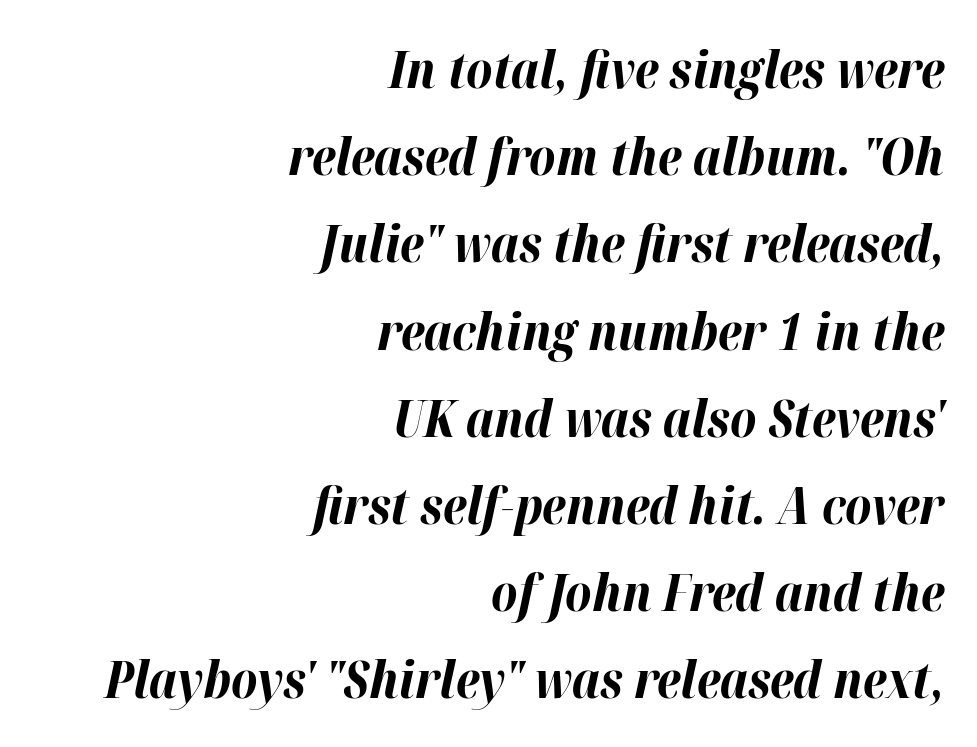
{"italic": "yes", "lean": "right", "slant_degrees": 12, "bold": "yes", "weight": "bold", "width": "normal", "stroke_contrast": "high", "x_height": "medium", "monospaced": "no", "underline": "no", "align": "right", "line_spacing_ratio": 1.71, "letter_spacing": "normal", "letter_spacing_em": 0.0, "glyph_px": 51}
